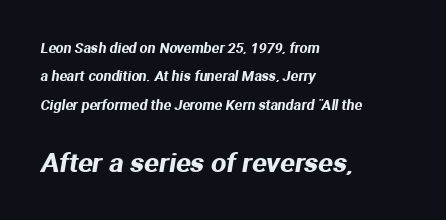
The image shows 27 px text type; set left-aligned, loose line spacing (2.02x), normal letter spacing, not underlined; the second (bottom) block is 1.93x larger.
